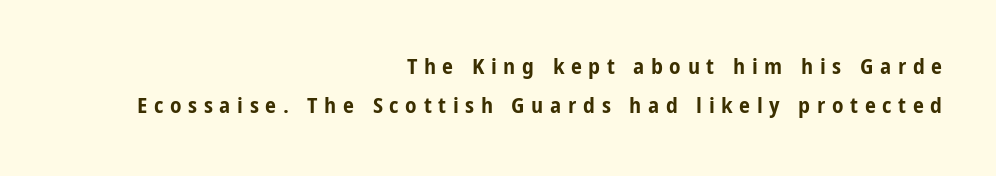
Q: Is the text bold? A: Yes.
Q: Is the text italic (slanted)? A: No, it is upright.
Q: Is the text underlined? A: No.
Q: How is the paragraph aligned? A: Right-aligned.
Q: Is the spacing between letters normal or unusually wide? A: Unusually wide.
